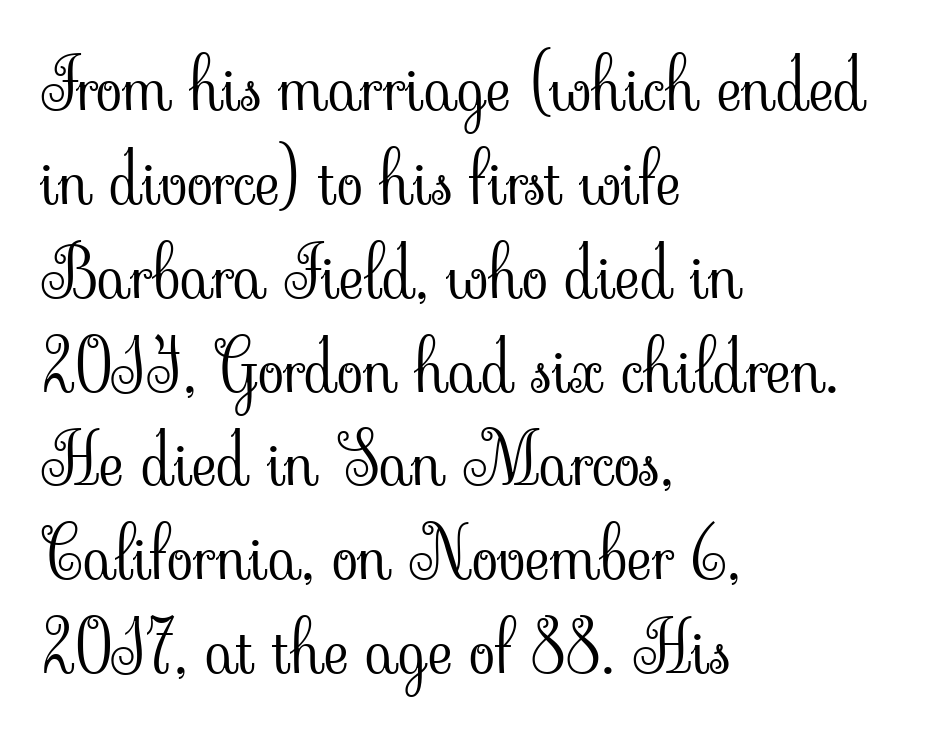
The image shows 69 px light serif type, upright; set left-aligned, normal line spacing (1.36x), normal letter spacing, not underlined; low stroke contrast and a small x-height.
